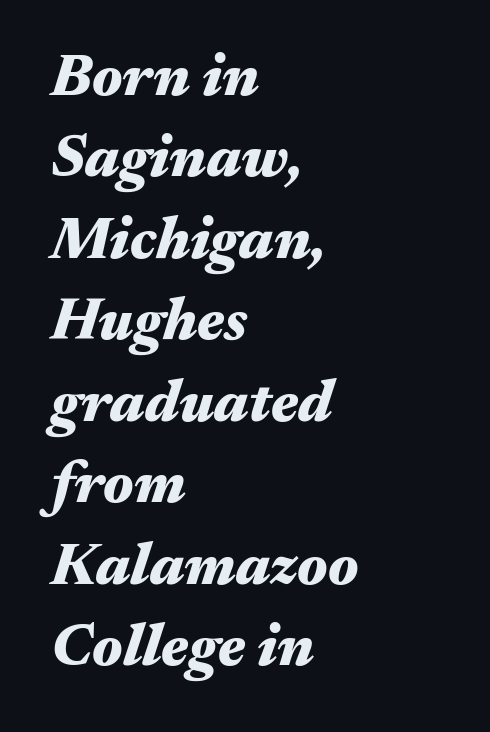
{"italic": "yes", "lean": "right", "slant_degrees": 17, "bold": "yes", "weight": "heavy", "width": "wide", "stroke_contrast": "medium", "x_height": "medium", "monospaced": "no", "underline": "no", "align": "left", "line_spacing": "normal", "line_spacing_ratio": 1.38, "letter_spacing": "normal", "letter_spacing_em": 0.0, "glyph_px": 59}
